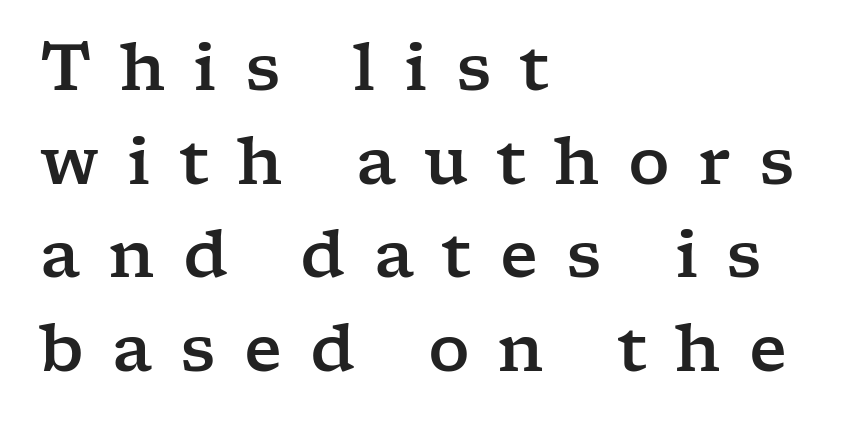
The image shows 65 px wide serif type, upright; set left-aligned, normal line spacing (1.44x), unusually wide letter spacing (+0.43 em), not underlined; low stroke contrast and a medium x-height.
